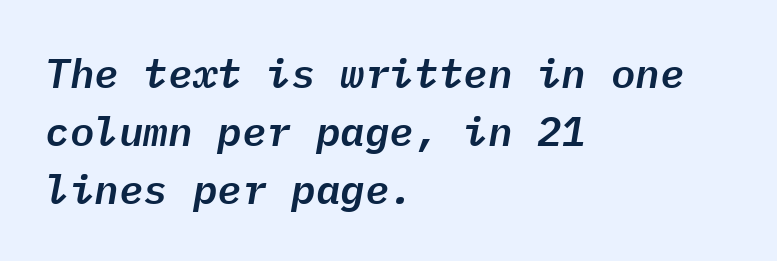
{"italic": "yes", "lean": "right", "slant_degrees": 9, "width": "normal", "stroke_contrast": "low", "x_height": "medium", "monospaced": "yes", "underline": "no", "align": "left", "line_spacing": "normal", "line_spacing_ratio": 1.41, "letter_spacing": "normal", "letter_spacing_em": 0.0, "glyph_px": 41}
